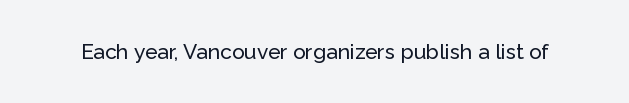
Q: Is the text italic (slanted)? A: No, it is upright.
Q: Is the text underlined? A: No.
Q: Is the spacing between letters normal or unusually wide? A: Normal.
